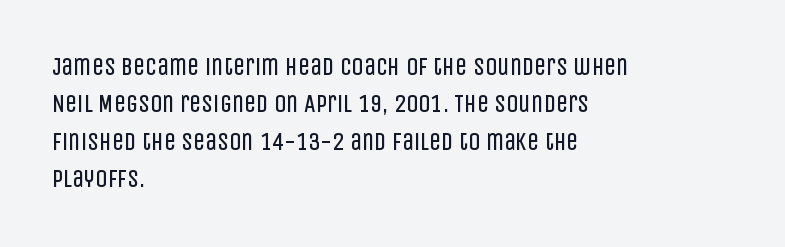
The image shows 24 px text type, upright; set left-aligned, normal line spacing (1.56x), normal letter spacing, not underlined.
